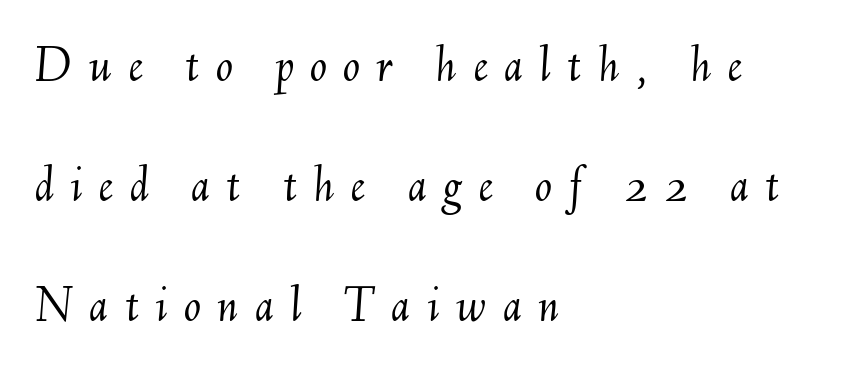
{"italic": "yes", "lean": "right", "slant_degrees": 6, "bold": "no", "weight": "light", "width": "normal", "stroke_contrast": "medium", "x_height": "small", "monospaced": "no", "underline": "no", "align": "left", "line_spacing": "loose", "line_spacing_ratio": 2.35, "letter_spacing": "wide", "letter_spacing_em": 0.32, "glyph_px": 51}
